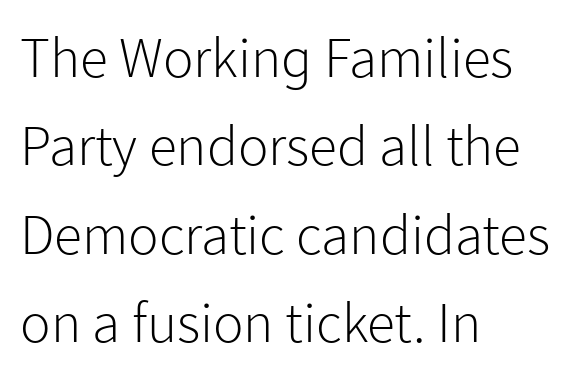
Q: Is the text bold? A: No.
Q: Is the text italic (slanted)? A: No, it is upright.
Q: Is the typeface a serif or a sans-serif typeface? A: Sans-serif.
Q: Is the text underlined? A: No.
Q: How is the paragraph aligned? A: Left-aligned.
Q: Is the spacing between letters normal or unusually wide? A: Normal.
Q: Is the spacing between lines tight, normal or loose? A: Normal.
Q: Width (condensed, normal, or wide)? A: Normal.
Q: Stroke contrast? A: Low.
Q: x-height? A: Medium.
Q: Monospaced? A: No.
